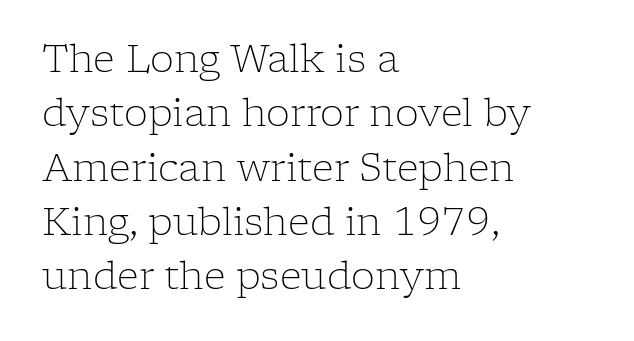
{"serif": "yes", "italic": "no", "bold": "no", "weight": "light", "width": "normal", "stroke_contrast": "low", "x_height": "medium", "monospaced": "no", "underline": "no", "align": "left", "line_spacing": "normal", "line_spacing_ratio": 1.43, "letter_spacing": "normal", "letter_spacing_em": 0.0, "glyph_px": 38}
